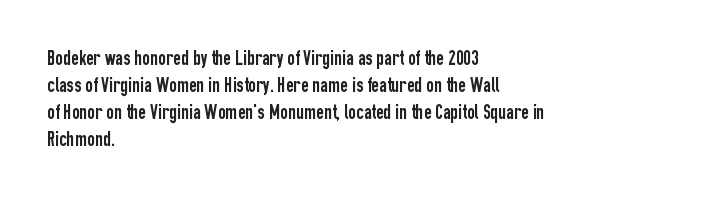
Q: Is the text italic (slanted)? A: No, it is upright.
Q: Is the text underlined? A: No.
Q: How is the paragraph aligned? A: Left-aligned.
Q: Is the spacing between letters normal or unusually wide? A: Normal.
Q: Is the spacing between lines tight, normal or loose? A: Normal.
